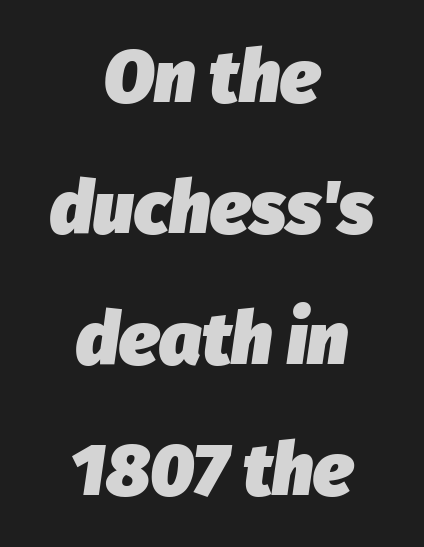
Look at the tracking — it's just the regular setting, nothing added. Each glyph is drawn with heavy, bold strokes. Layout note: lines centered. A typesetter would call this proportional, since set widths differ per character. Decoration check: the copy has no underline.
